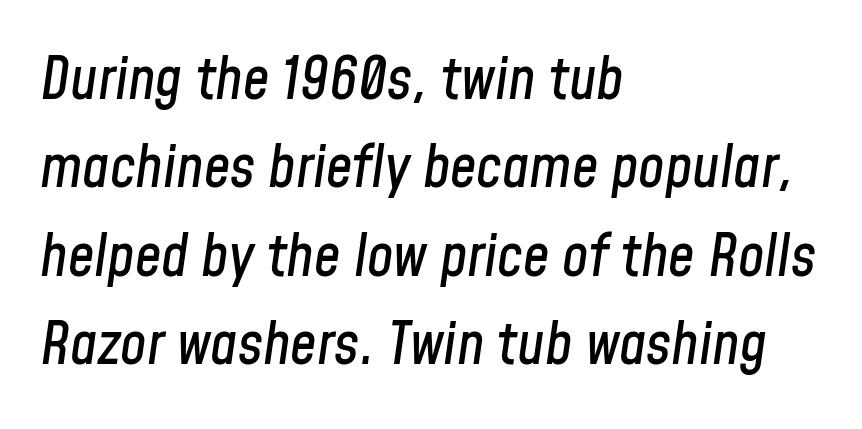
Q: Is the text italic (slanted)? A: Yes, it leans right by about 8 degrees.
Q: Is the text underlined? A: No.
Q: How is the paragraph aligned? A: Left-aligned.
Q: Is the spacing between letters normal or unusually wide? A: Normal.
Q: Is the spacing between lines tight, normal or loose? A: Normal.
Q: Width (condensed, normal, or wide)? A: Condensed.
Q: Stroke contrast? A: Low.
Q: x-height? A: Medium.
Q: Monospaced? A: No.
